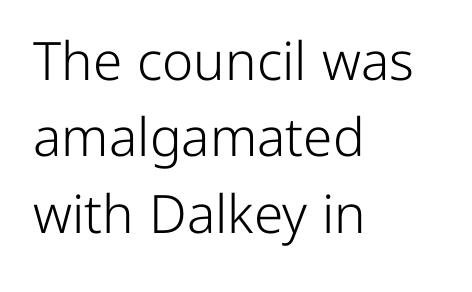
{"serif": "no", "italic": "no", "bold": "no", "weight": "light", "width": "normal", "stroke_contrast": "low", "x_height": "medium", "monospaced": "no", "underline": "no", "align": "left", "line_spacing": "normal", "line_spacing_ratio": 1.44, "letter_spacing": "normal", "letter_spacing_em": 0.0, "glyph_px": 53}
